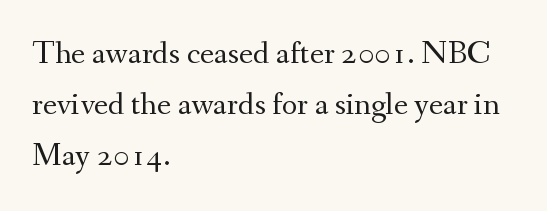
The image shows 33 px regular-weight serif type, upright; set left-aligned, normal line spacing (1.55x), normal letter spacing, not underlined; medium stroke contrast and a small x-height.
